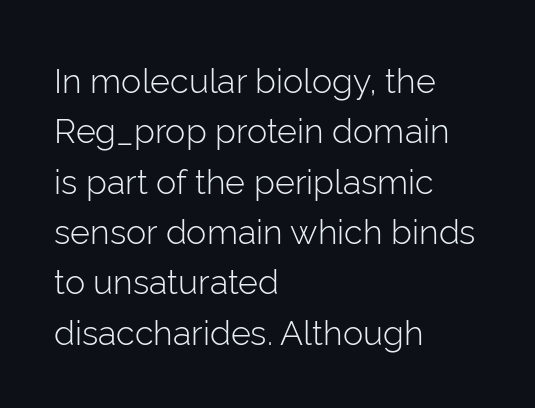
The area under the type is left untouched. Are there feet on the stems? There aren't — it's a sans. The lines in this sample share a left origin and differ only in where they stop. Vertically, the passage feels balanced, rows spaced as you'd expect.
